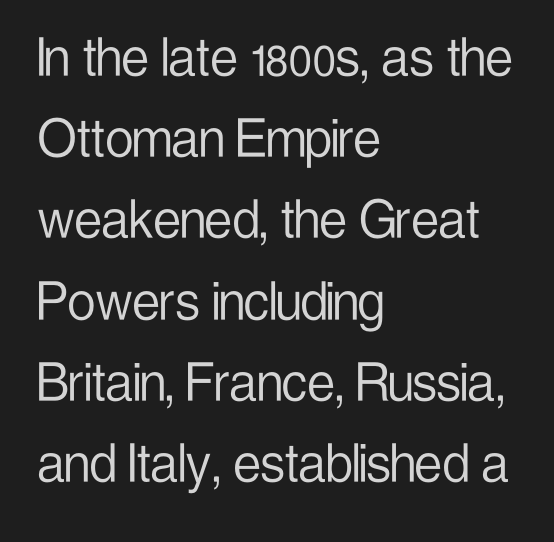
The passage shown is typed in a proportional face where columns would drift. Letter spacing: default. Quick note: underline off. A roman cut, with each character standing at attention. Font category for this specimen: sans-serif. Vertically, the passage feels balanced, rows spaced as you'd expect.
